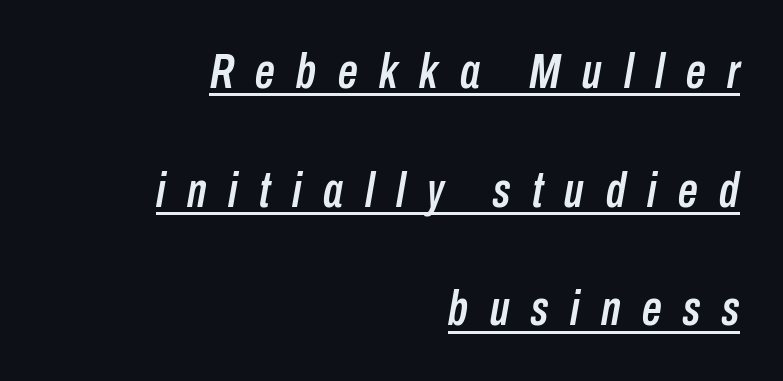
Yep, that's italic — everything's leaning. Baseline-to-baseline distance is far greater than the letter height. Someone cranked the tracking dial way up on this one. Right-aligned paragraph, ragged on the left. Like a heading marked for emphasis, these lines bear an underscore.
